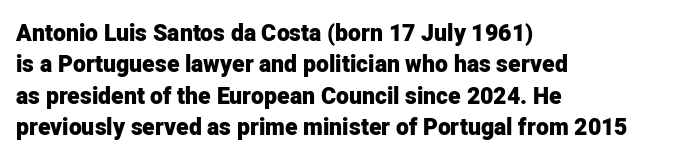
If you drew a line through each stem, it would be perfectly vertical. The face used here has the dense, thick strokes of a bold. All the whitespace from short lines collects on the right. Observe the ordinary spacing: letters are neighbours, not strangers. Rule under the text: the space is simply empty.
